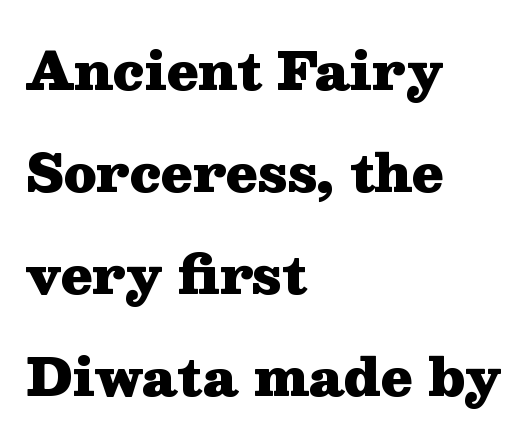
The image shows 51 px heavy, wide serif type, upright; set left-aligned, loose line spacing (2.0x), normal letter spacing, not underlined; medium stroke contrast and a medium x-height.
